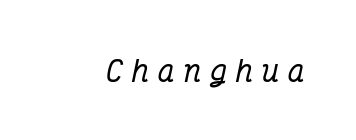
This sample uses expanded letter spacing, leaving extra air between glyphs. In terms of letterform style, serifs are clearly present. Looks like terminal output: every glyph gets an equal slot. Unmarked baselines from the first word to the last. Slant detected: the letters are inclined.
